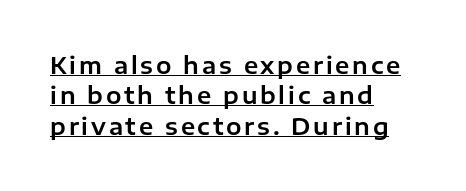
{"italic": "no", "underline": "yes", "align": "left", "line_spacing": "normal", "line_spacing_ratio": 1.32, "glyph_px": 23}
